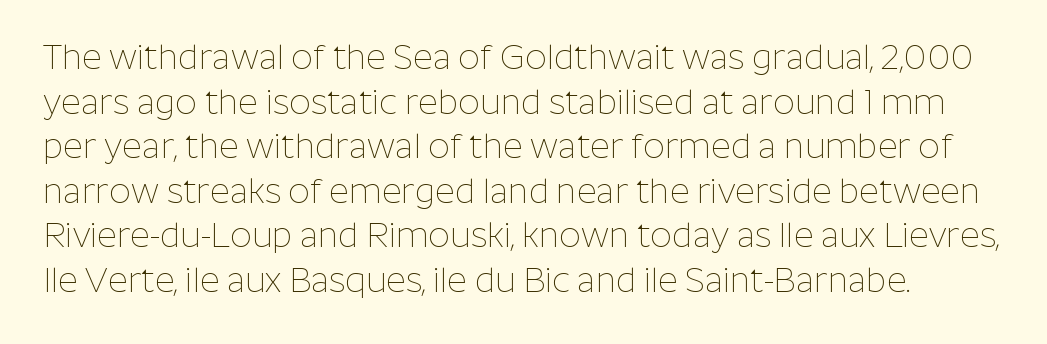
The image shows 34 px thin sans-serif type, upright; set normal line spacing (1.31x), normal letter spacing, not underlined; low stroke contrast and a medium x-height.
